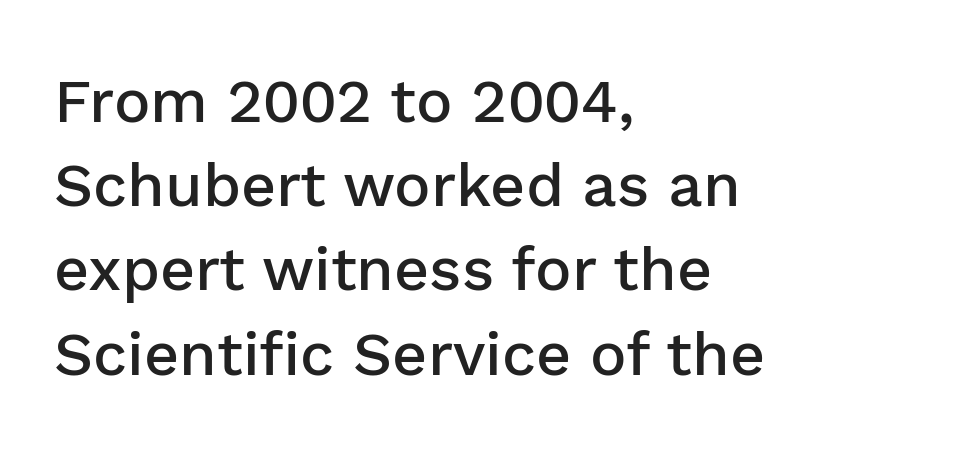
Characters follow at the spacing the type designer built in. A typesetter would call this proportional, since set widths differ per character. The paragraph has a hard left edge and a soft right edge. What kind of face is this? One without serifs — a sans. The rendering uses a moderate line-height, typical for paragraphs.
